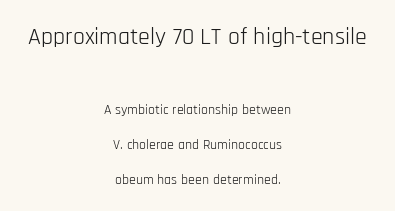
{"italic": "no", "bold": "no", "underline": "no", "align": "center", "line_spacing": "loose", "line_spacing_ratio": 2.5, "letter_spacing": "normal", "letter_spacing_em": 0.0, "larger_block": "first", "size_ratio": 1.71, "glyph_px": 24}
